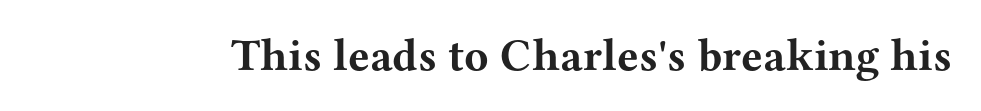
{"serif": "yes", "italic": "no", "bold": "yes", "weight": "bold", "width": "wide", "stroke_contrast": "medium", "x_height": "medium", "monospaced": "no", "underline": "no", "letter_spacing": "normal", "letter_spacing_em": 0.0, "glyph_px": 45}
